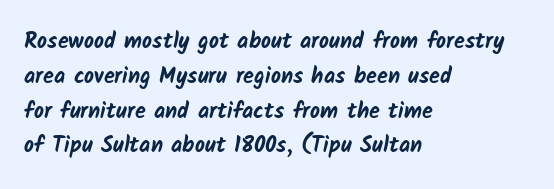
{"bold": "yes", "underline": "no", "align": "left", "line_spacing": "normal", "line_spacing_ratio": 1.58, "letter_spacing": "normal", "letter_spacing_em": 0.0, "glyph_px": 22}
